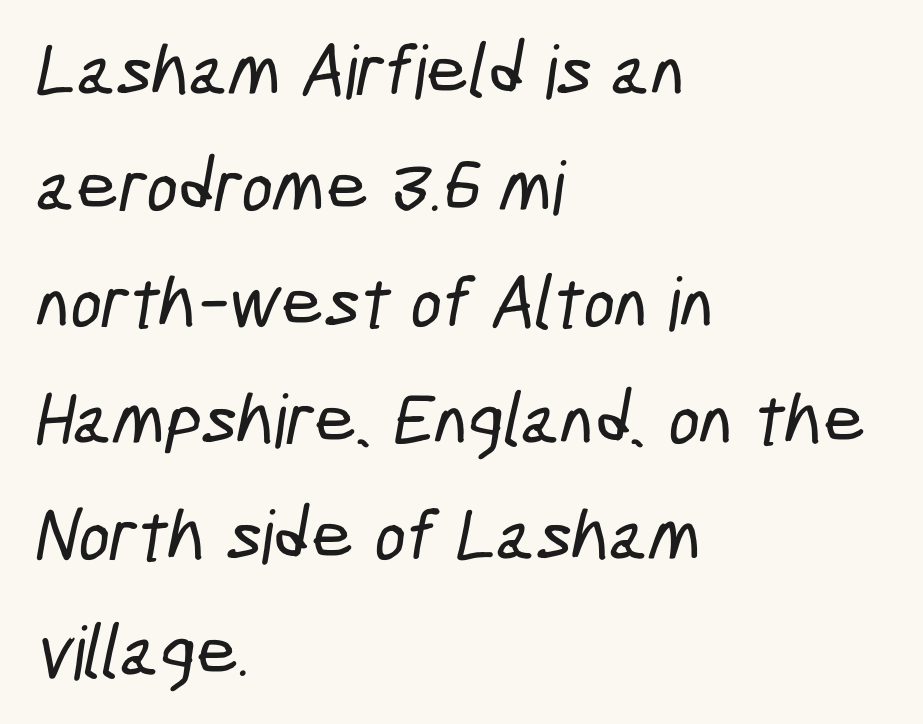
{"serif": "no", "width": "condensed", "stroke_contrast": "low", "x_height": "medium", "monospaced": "no", "underline": "no", "align": "left", "line_spacing": "normal", "line_spacing_ratio": 1.57, "letter_spacing": "normal", "letter_spacing_em": 0.0, "glyph_px": 74}
